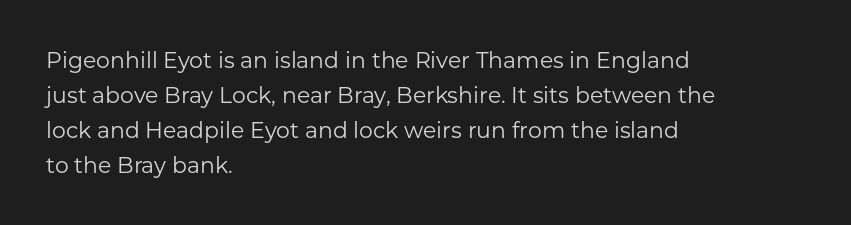
Every stem runs plumb, perpendicular to the baseline. Ink coverage per letter is moderate at most. Does extra space separate the letters? No, they use regular spacing. Line starts are locked; line ends wander. If you measured baseline to baseline, you'd find a middling distance.
